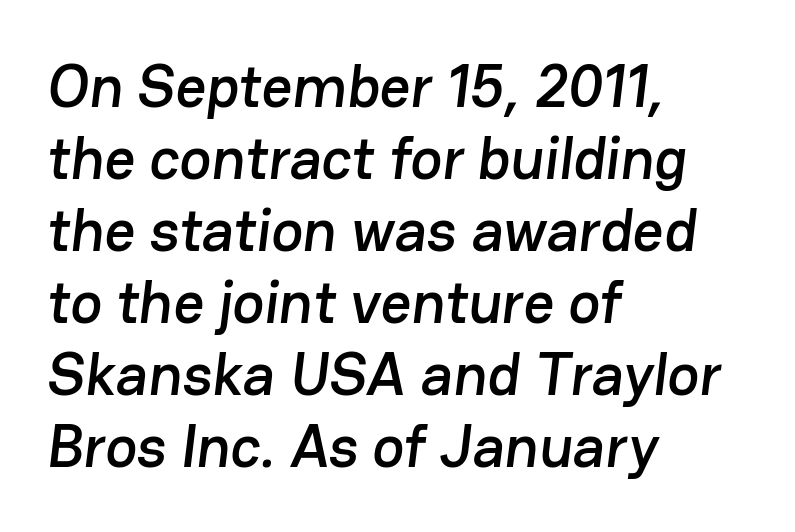
The image shows 60 px sans-serif type; set left-aligned, line spacing 1.2x, normal letter spacing, not underlined; low stroke contrast and a medium x-height.
